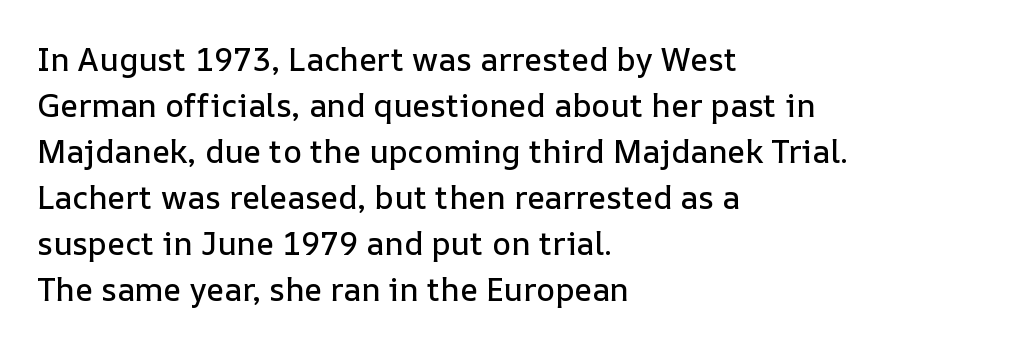
Q: Is the text italic (slanted)? A: No, it is upright.
Q: Is the text underlined? A: No.
Q: How is the paragraph aligned? A: Left-aligned.
Q: Is the spacing between letters normal or unusually wide? A: Normal.
Q: Is the spacing between lines tight, normal or loose? A: Normal.
Q: Width (condensed, normal, or wide)? A: Normal.
Q: Stroke contrast? A: Low.
Q: x-height? A: Medium.
Q: Monospaced? A: No.
